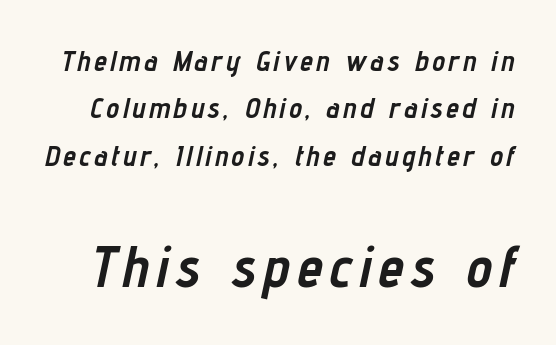
Q: Is the text bold? A: Yes.
Q: Is the text italic (slanted)? A: Yes, it leans right by about 12 degrees.
Q: Is the text underlined? A: No.
Q: Is the spacing between lines tight, normal or loose? A: Normal.
Q: Which block of text is set in a larger size, the first (top) or the second (bottom)? A: The second (bottom) one.
Q: Width (condensed, normal, or wide)? A: Condensed.
Q: Stroke contrast? A: Low.
Q: x-height? A: Medium.
Q: Monospaced? A: No.
